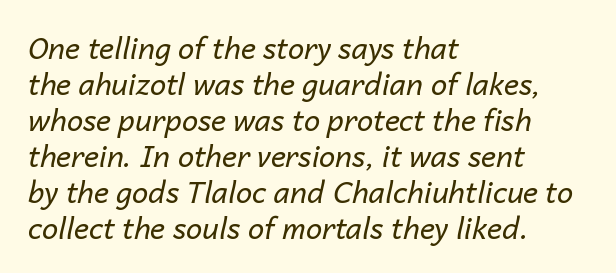
{"italic": "yes", "lean": "right", "slant_degrees": 14, "bold": "no", "weight": "regular", "width": "normal", "stroke_contrast": "low", "x_height": "medium", "monospaced": "no", "underline": "no", "align": "left", "line_spacing_ratio": 1.24, "letter_spacing": "normal", "letter_spacing_em": 0.0, "glyph_px": 29}
